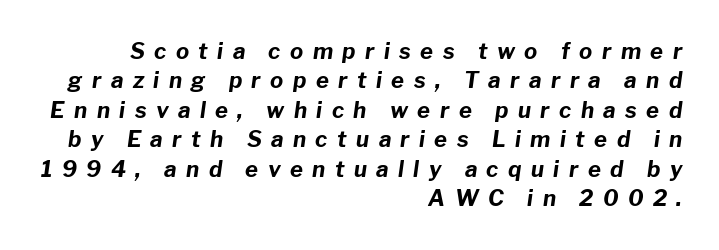
Someone cranked the tracking dial way up on this one. Every letter is thick-stroked: bold, no question. Line spacing here is normal. Does the lettering tilt? It does — this is italic. The paragraph has a hard right edge and a soft left edge. The words here are not underlined.
